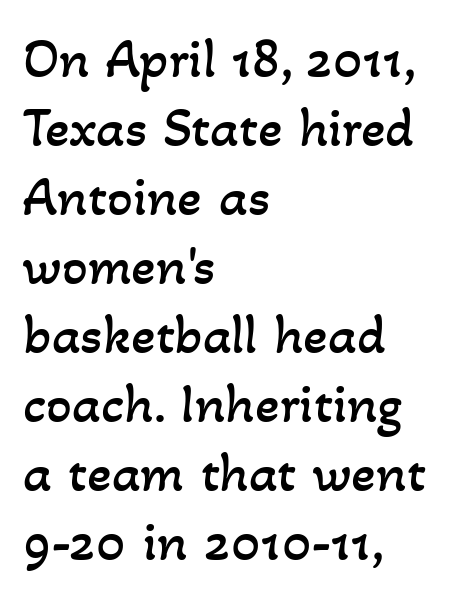
The image shows 57 px regular-weight type; set left-aligned, line spacing 1.21x, normal letter spacing, not underlined; low stroke contrast and a small x-height.
